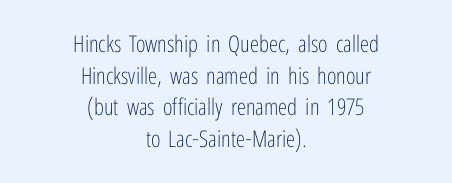
{"italic": "no", "bold": "no", "underline": "no", "align": "center", "line_spacing": "normal", "line_spacing_ratio": 1.38, "letter_spacing": "normal", "letter_spacing_em": 0.0, "glyph_px": 23}
